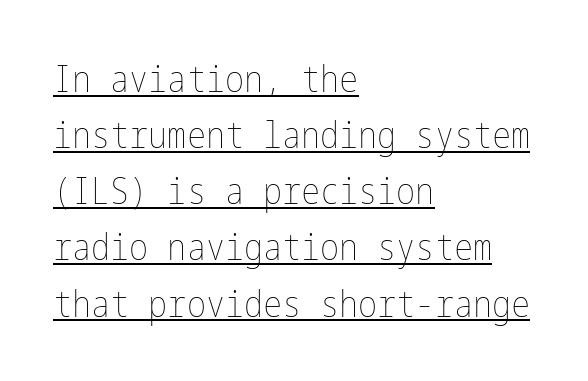
{"italic": "no", "bold": "no", "weight": "thin", "width": "condensed", "stroke_contrast": "low", "x_height": "medium", "underline": "yes", "align": "left", "line_spacing": "normal", "line_spacing_ratio": 1.56, "letter_spacing": "normal", "letter_spacing_em": 0.0, "glyph_px": 36}
